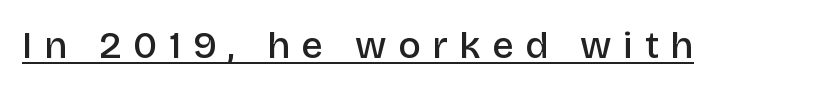
Check the space under the baseline: a stroke is drawn there. Substantial extra tracking has been applied to these lines. This sample has the flowing, uneven cadence of proportional lettering. Do the letters lean? They stand straight. Regarding serifs, this sample does without them. These lines carry some extra weight — a demibold, not a full bold.
